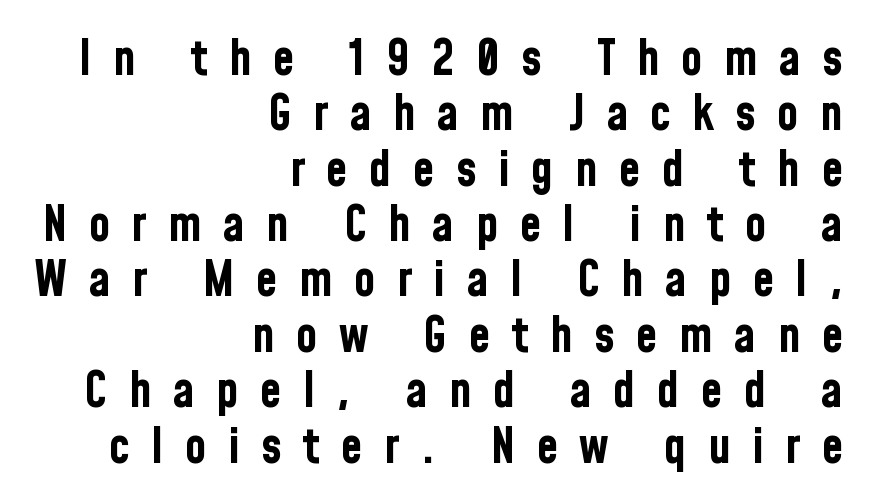
Q: Is the text bold? A: Yes.
Q: Is the text italic (slanted)? A: No, it is upright.
Q: Is the typeface a serif or a sans-serif typeface? A: Sans-serif.
Q: Is the text underlined? A: No.
Q: How is the paragraph aligned? A: Right-aligned.
Q: Is the spacing between letters normal or unusually wide? A: Unusually wide.
Q: Is the spacing between lines tight, normal or loose? A: Tight.
Q: Width (condensed, normal, or wide)? A: Condensed.
Q: Stroke contrast? A: Low.
Q: x-height? A: Medium.
Q: Monospaced? A: No.
